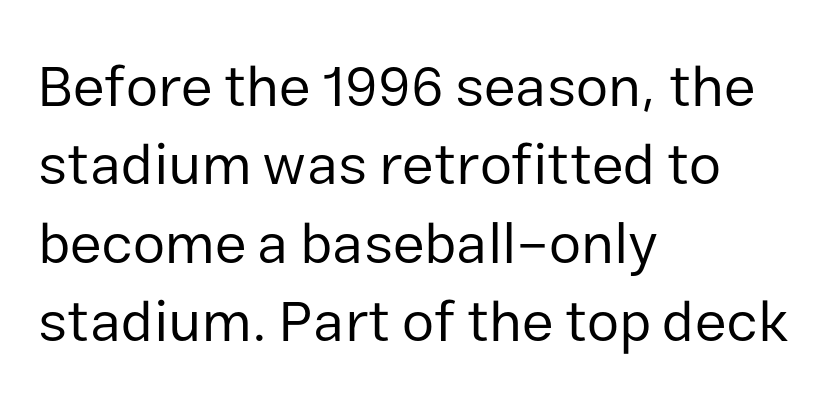
Q: Is the text bold? A: No.
Q: Is the text italic (slanted)? A: No, it is upright.
Q: Is the typeface a serif or a sans-serif typeface? A: Sans-serif.
Q: Is the text underlined? A: No.
Q: How is the paragraph aligned? A: Left-aligned.
Q: Is the spacing between letters normal or unusually wide? A: Normal.
Q: Is the spacing between lines tight, normal or loose? A: Normal.
Q: Width (condensed, normal, or wide)? A: Normal.
Q: Stroke contrast? A: Low.
Q: x-height? A: Medium.
Q: Monospaced? A: No.
